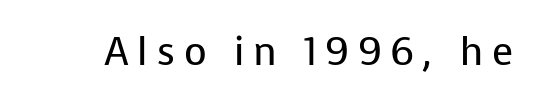
{"serif": "no", "italic": "no", "bold": "no", "weight": "regular", "width": "normal", "stroke_contrast": "low", "x_height": "medium", "monospaced": "no", "underline": "no", "letter_spacing": "wide", "letter_spacing_em": 0.21, "glyph_px": 39}
